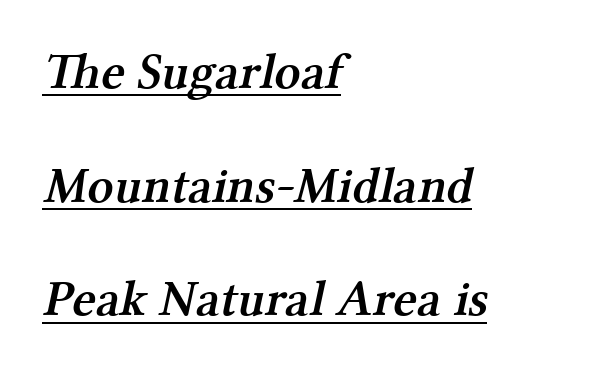
Q: Is the text bold? A: Semi-bold.
Q: Is the typeface a serif or a sans-serif typeface? A: Serif.
Q: Is the text underlined? A: Yes.
Q: How is the paragraph aligned? A: Left-aligned.
Q: Is the spacing between letters normal or unusually wide? A: Normal.
Q: Is the spacing between lines tight, normal or loose? A: Loose.
Q: Width (condensed, normal, or wide)? A: Normal.
Q: Stroke contrast? A: Medium.
Q: x-height? A: Medium.
Q: Monospaced? A: No.
